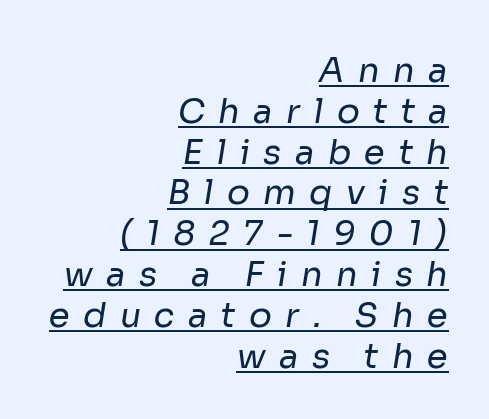
{"serif": "no", "bold": "no", "weight": "regular", "width": "normal", "stroke_contrast": "low", "x_height": "medium", "monospaced": "no", "underline": "yes", "align": "right", "line_spacing_ratio": 1.2, "letter_spacing": "wide", "letter_spacing_em": 0.39, "glyph_px": 34}
